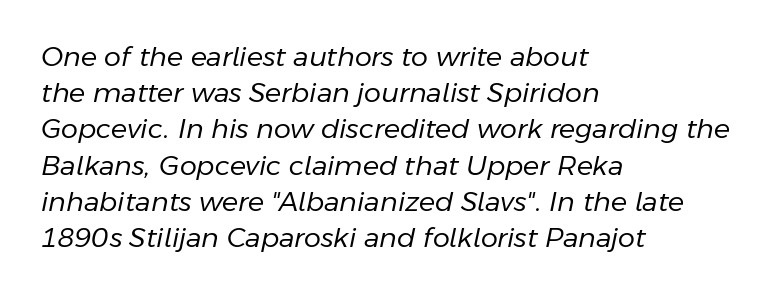
Q: Is the text bold? A: No.
Q: Is the text italic (slanted)? A: Yes, it leans right by about 11 degrees.
Q: Is the text underlined? A: No.
Q: How is the paragraph aligned? A: Left-aligned.
Q: Is the spacing between letters normal or unusually wide? A: Normal.
Q: Is the spacing between lines tight, normal or loose? A: Normal.
